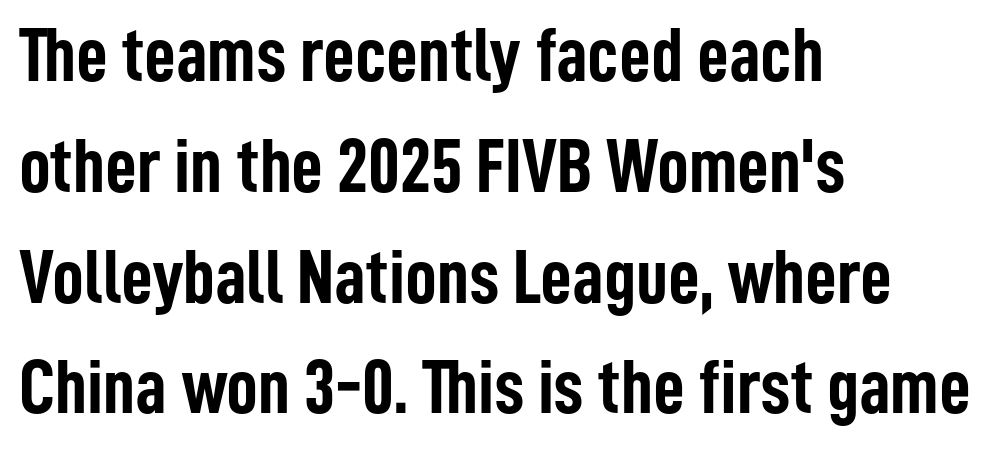
{"serif": "no", "italic": "no", "bold": "yes", "weight": "semibold", "width": "condensed", "stroke_contrast": "low", "x_height": "medium", "monospaced": "no", "underline": "no", "align": "left", "line_spacing": "normal", "line_spacing_ratio": 1.42, "letter_spacing": "normal", "letter_spacing_em": 0.0, "glyph_px": 78}
